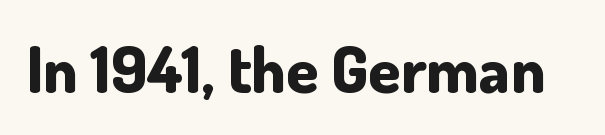
Q: Is the text bold? A: Yes.
Q: Is the text italic (slanted)? A: No, it is upright.
Q: Is the typeface a serif or a sans-serif typeface? A: Sans-serif.
Q: Is the text underlined? A: No.
Q: Is the spacing between letters normal or unusually wide? A: Normal.
Q: Width (condensed, normal, or wide)? A: Normal.
Q: Stroke contrast? A: Low.
Q: x-height? A: Small.
Q: Monospaced? A: No.
